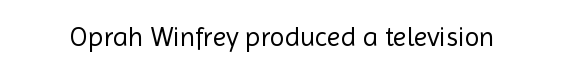
Has an underline been added? It has not. The type is set solid horizontally, with unmodified tracking. The characters are drawn with everyday or finer stroke widths. Every character sits straight up, as roman type does.
